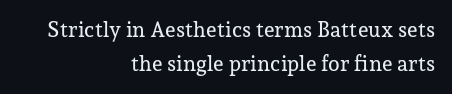
The type is set solid horizontally, with unmodified tracking. Only glyphs here, with clear space below each row. Visually the block forms a straight wall on the right and a jagged coastline on the left. The letters stand upright; this is a roman face. Baseline-to-baseline distance is the conventional proportion of letter height.
